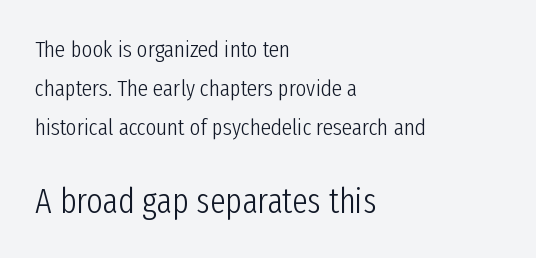
The image shows 35 px light, condensed sans-serif type, upright; set left-aligned, normal line spacing (1.69x), normal letter spacing, not underlined; the second (bottom) block is 1.52x larger; low stroke contrast and a medium x-height.
